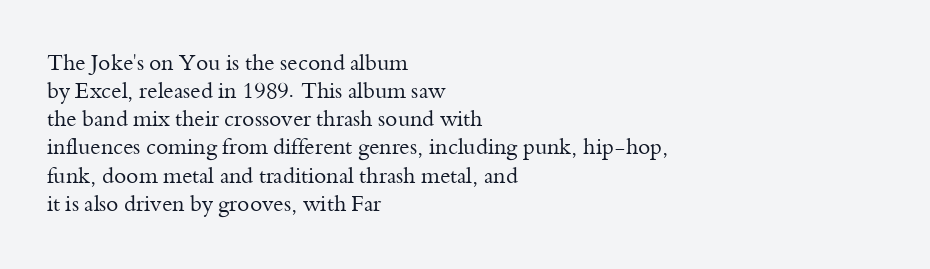
Normally led — the rows are evenly, conventionally spaced. Underlining? Definitely not there. The axis of the letterforms is exactly vertical. The passage is arranged the way most books set body copy — flush left. Default kerning and tracking; the words read as compact shapes.
